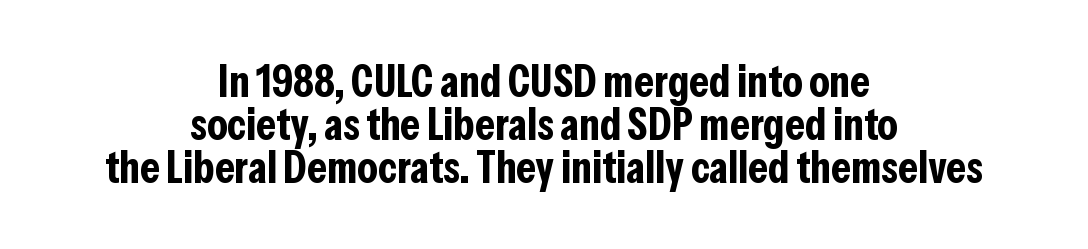
Q: Is the text bold? A: Yes.
Q: Is the text italic (slanted)? A: No, it is upright.
Q: Is the typeface a serif or a sans-serif typeface? A: Sans-serif.
Q: Is the text underlined? A: No.
Q: How is the paragraph aligned? A: Centered.
Q: Is the spacing between letters normal or unusually wide? A: Normal.
Q: Is the spacing between lines tight, normal or loose? A: Tight.
Q: Width (condensed, normal, or wide)? A: Condensed.
Q: Stroke contrast? A: Low.
Q: x-height? A: Medium.
Q: Monospaced? A: No.
